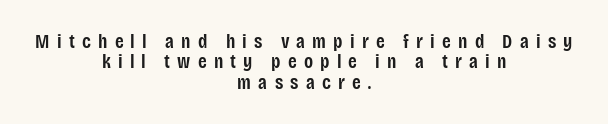
The image shows 20 px text type, upright; set centered, tight line spacing (1.02x), unusually wide letter spacing (+0.36 em), not underlined.
